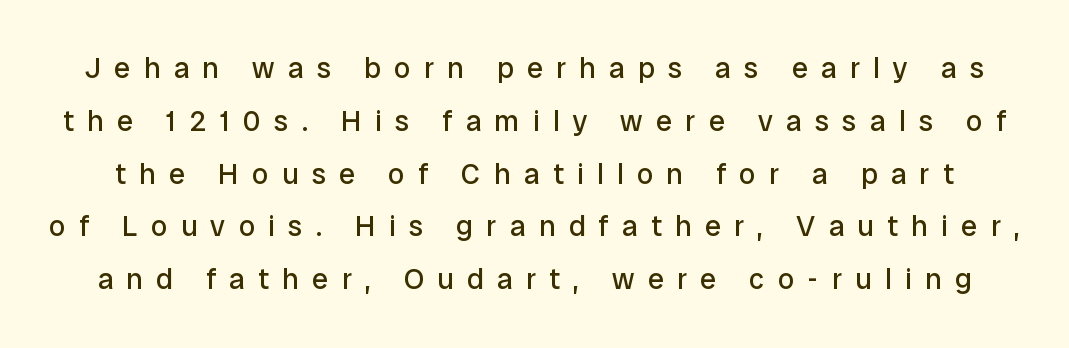
Q: Is the text bold? A: No.
Q: Is the text italic (slanted)? A: No, it is upright.
Q: Is the typeface a serif or a sans-serif typeface? A: Sans-serif.
Q: Is the text underlined? A: No.
Q: Is the spacing between letters normal or unusually wide? A: Unusually wide.
Q: Width (condensed, normal, or wide)? A: Normal.
Q: Stroke contrast? A: Low.
Q: x-height? A: Medium.
Q: Monospaced? A: No.
